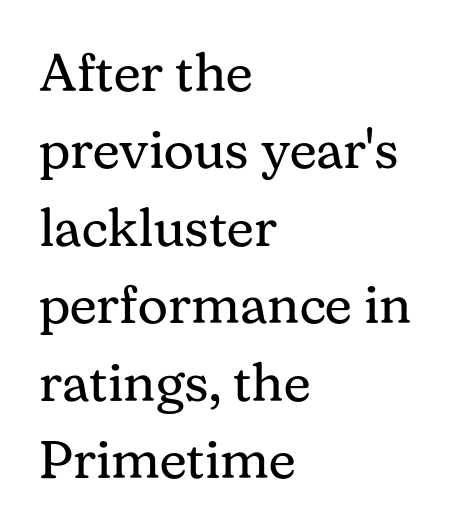
The image shows 53 px regular-weight serif type, upright; set left-aligned, normal line spacing (1.46x), normal letter spacing, not underlined; medium stroke contrast and a medium x-height.
